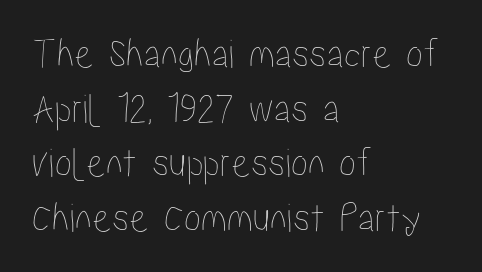
Q: Is the text italic (slanted)? A: No, it is upright.
Q: Is the text underlined? A: No.
Q: How is the paragraph aligned? A: Left-aligned.
Q: Is the spacing between letters normal or unusually wide? A: Normal.
Q: Is the spacing between lines tight, normal or loose? A: Normal.
Q: Width (condensed, normal, or wide)? A: Condensed.
Q: Stroke contrast? A: Low.
Q: x-height? A: Medium.
Q: Monospaced? A: No.
